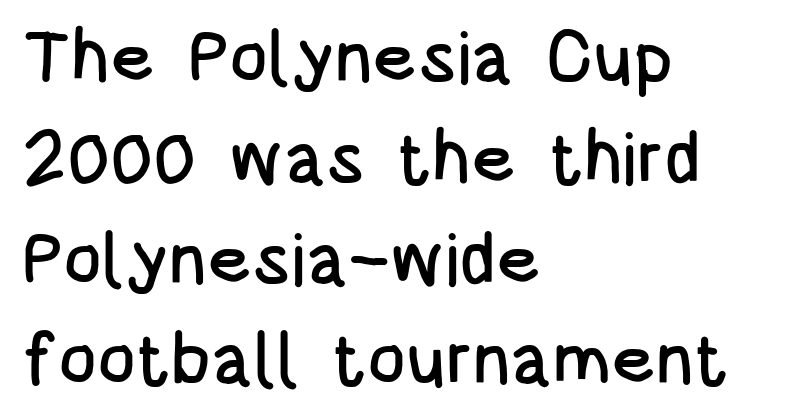
{"serif": "no", "italic": "no", "width": "condensed", "stroke_contrast": "low", "x_height": "large", "monospaced": "no", "underline": "no", "align": "left", "line_spacing": "normal", "line_spacing_ratio": 1.4, "letter_spacing": "normal", "letter_spacing_em": 0.0, "glyph_px": 72}
